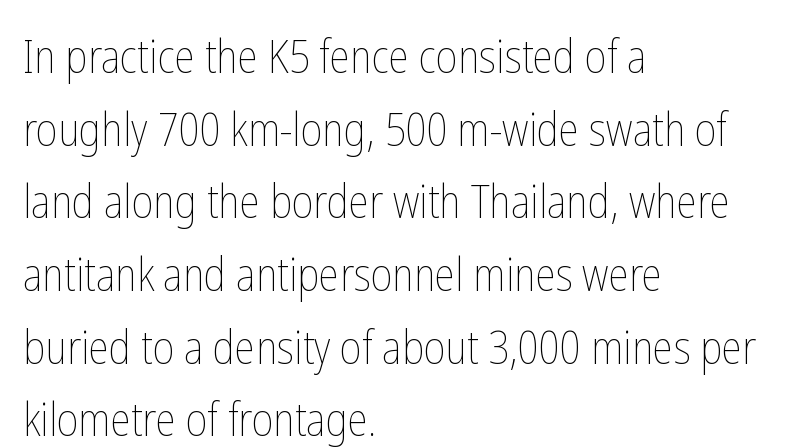
Teacher's note: observe the even left margin — that is flush-left alignment. Honestly, the row spacing looks completely unremarkable. Stroke mass is kept to a normal reading level or below. This rendering features lettering with no underline. The specimen reads as upright at a glance.
